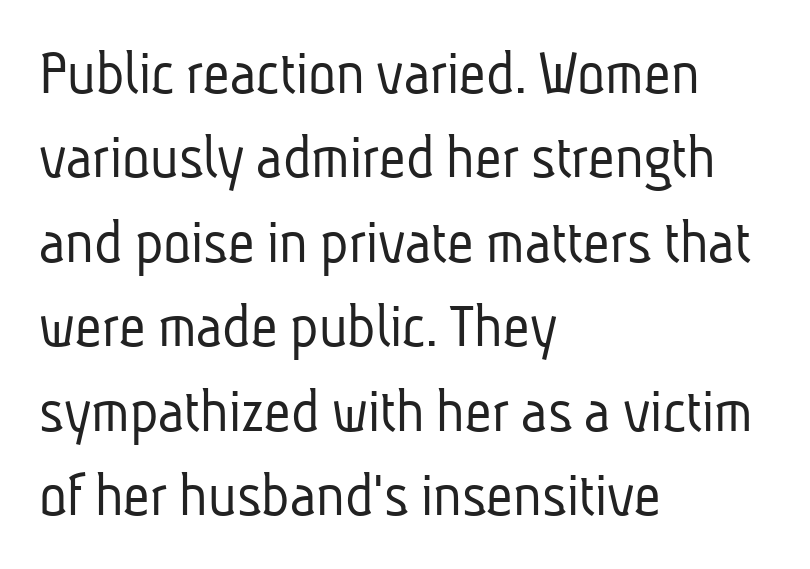
{"serif": "no", "bold": "no", "weight": "light", "width": "condensed", "stroke_contrast": "low", "x_height": "medium", "monospaced": "no", "underline": "no", "align": "left", "line_spacing": "normal", "line_spacing_ratio": 1.3, "letter_spacing": "normal", "letter_spacing_em": 0.0, "glyph_px": 65}
